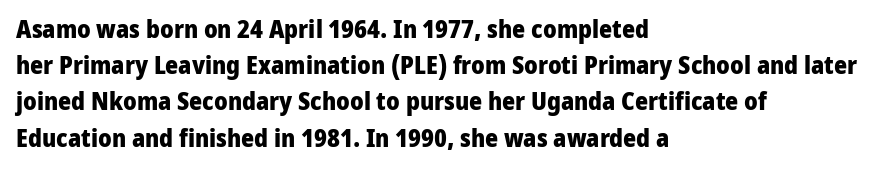
Typesetter's note: full bold, strokes at maximum text heaviness. Rendered with straight, roman letterforms. The line-height multiplier appears to be the usual default. Words appear dense and cohesive because spacing is normal. A student would call this left alignment; a typographer would say flush left, rag right. The baseline area is clear.
